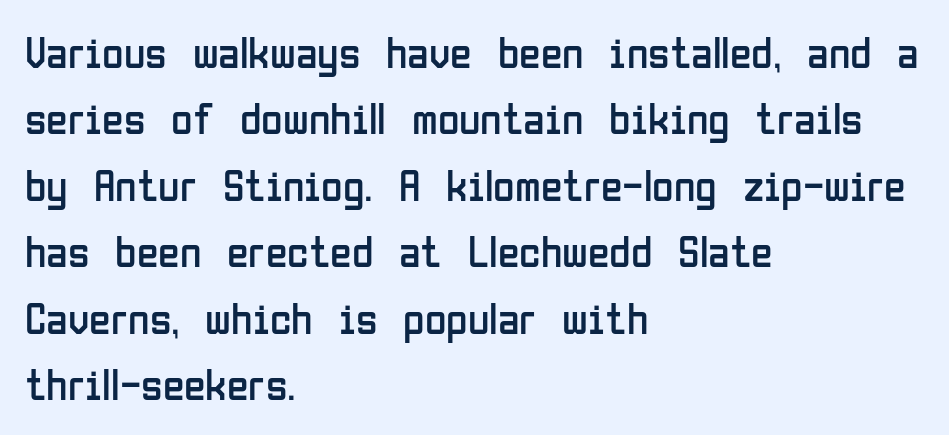
The image shows 44 px regular-weight, condensed sans-serif type, upright; set left-aligned, normal line spacing (1.51x), normal letter spacing, not underlined; low stroke contrast and a medium x-height.
